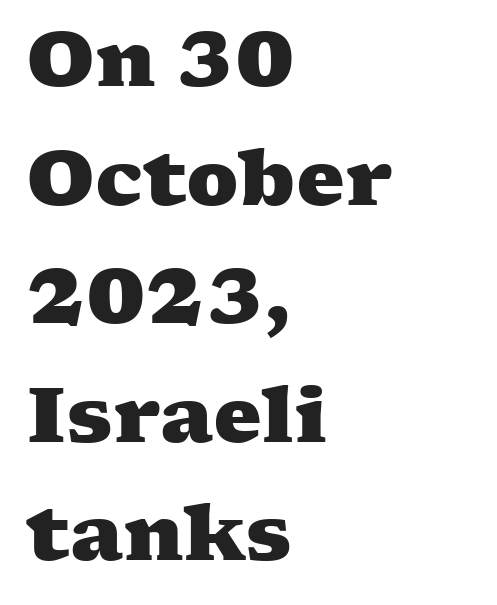
The image shows 77 px heavy, wide serif type; set left-aligned, normal line spacing (1.54x), normal letter spacing, not underlined; medium stroke contrast and a medium x-height.
